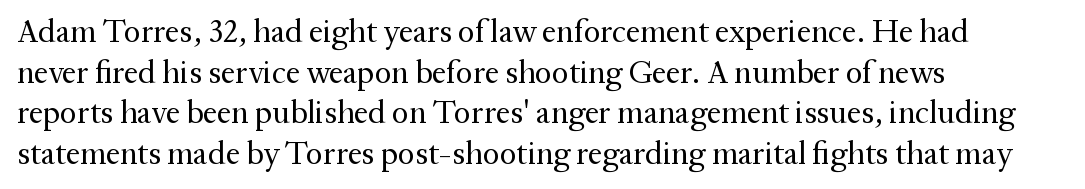
{"serif": "yes", "italic": "no", "bold": "no", "weight": "regular", "width": "normal", "stroke_contrast": "medium", "x_height": "medium", "monospaced": "no", "underline": "no", "align": "left", "line_spacing": "normal", "line_spacing_ratio": 1.27, "letter_spacing": "normal", "letter_spacing_em": 0.0, "glyph_px": 32}
